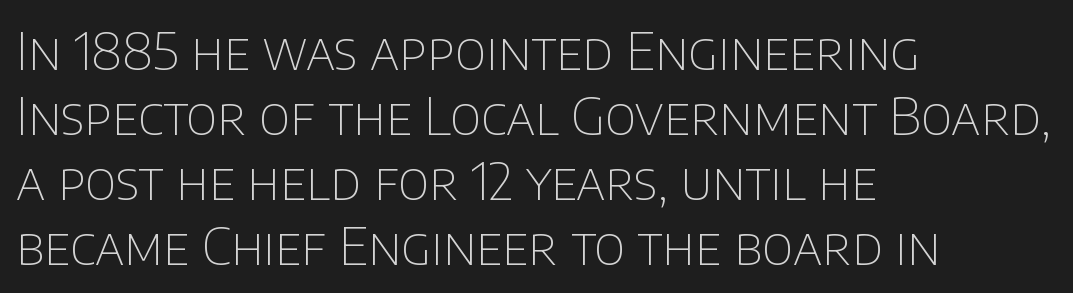
The image shows 52 px thin sans-serif type, upright; set left-aligned, normal line spacing (1.25x), normal letter spacing, not underlined; low stroke contrast and a large x-height.
